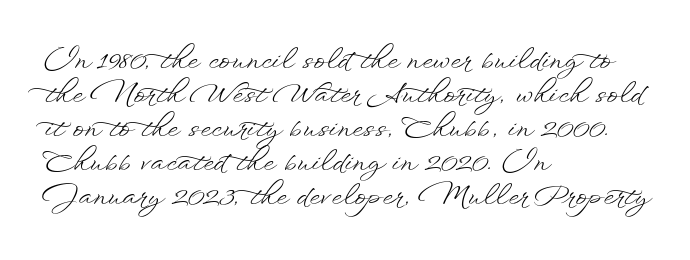
The image shows 27 px text type; set left-aligned, normal line spacing (1.26x), normal letter spacing, not underlined.
